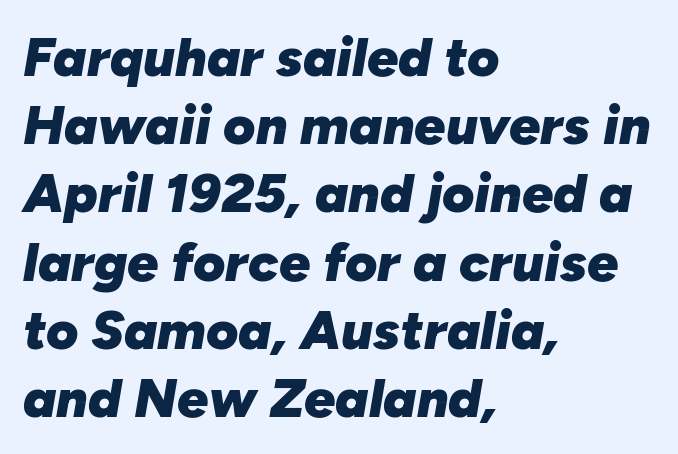
Letter spacing: default. Character widths vary here, with narrow letters taking less room than wide ones. In CSS terms this would be text-align: left. The passage shown is emphatically bold.
